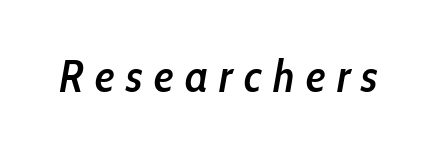
Q: Is the text bold? A: Semi-bold.
Q: Is the text italic (slanted)? A: Yes, it leans right by about 10 degrees.
Q: Is the text underlined? A: No.
Q: Is the spacing between letters normal or unusually wide? A: Unusually wide.
Q: Width (condensed, normal, or wide)? A: Condensed.
Q: Stroke contrast? A: Low.
Q: x-height? A: Medium.
Q: Monospaced? A: No.
